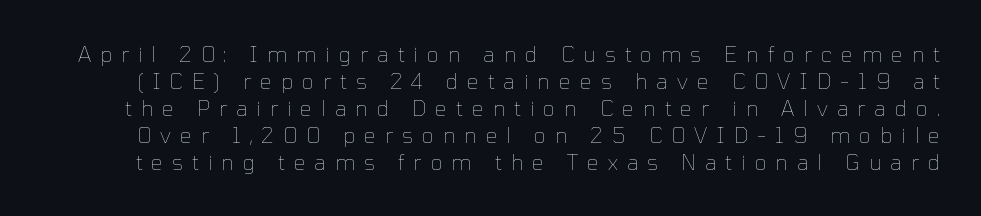
Q: Is the text bold? A: No.
Q: Is the text italic (slanted)? A: No, it is upright.
Q: Is the text underlined? A: No.
Q: Is the spacing between letters normal or unusually wide? A: Unusually wide.
Q: Is the spacing between lines tight, normal or loose? A: Normal.
